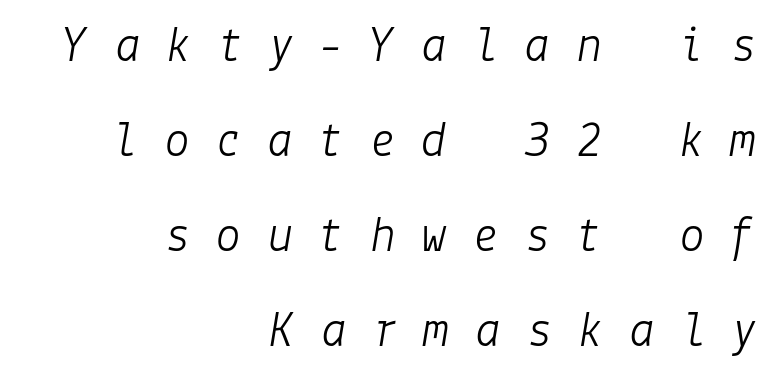
The image shows 52 px light type, italic (leaning right); set right-aligned, line spacing 1.83x, unusually wide letter spacing (+0.49 em), not underlined; low stroke contrast and a medium x-height.
